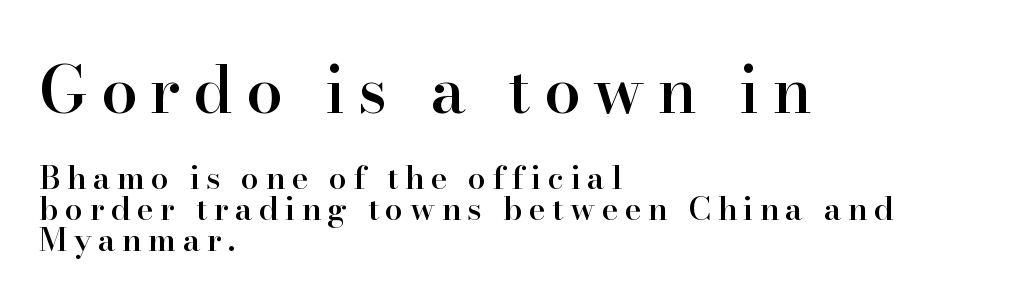
These words are printed semibold, heavier than regular yet not bold. The glyphs in this specimen are seriffed. The horizontal fit of the characters is loose and conspicuously gappy. Rule under the text: the space is simply empty.
